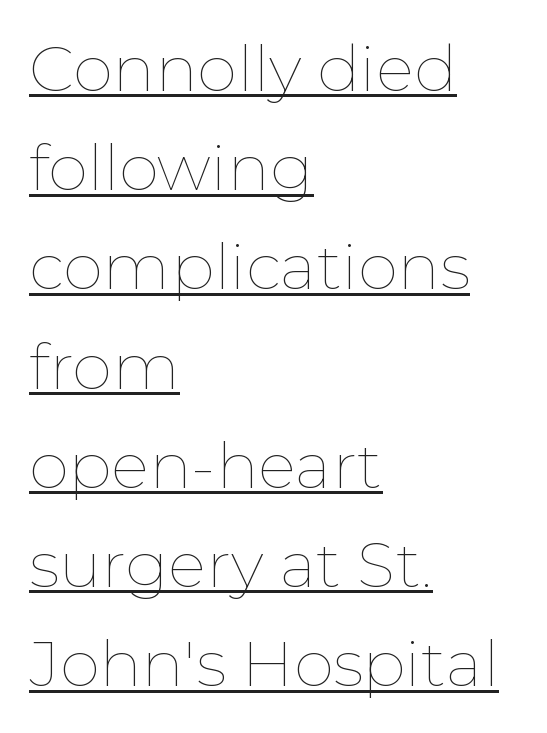
{"italic": "no", "bold": "no", "weight": "thin", "width": "normal", "stroke_contrast": "low", "x_height": "medium", "monospaced": "no", "underline": "yes", "align": "left", "line_spacing": "normal", "line_spacing_ratio": 1.55, "letter_spacing": "normal", "letter_spacing_em": 0.0, "glyph_px": 64}
